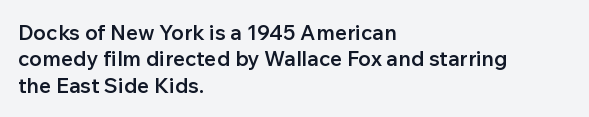
The image shows 21 px text type, upright; set left-aligned, normal line spacing (1.26x), normal letter spacing, not underlined.
